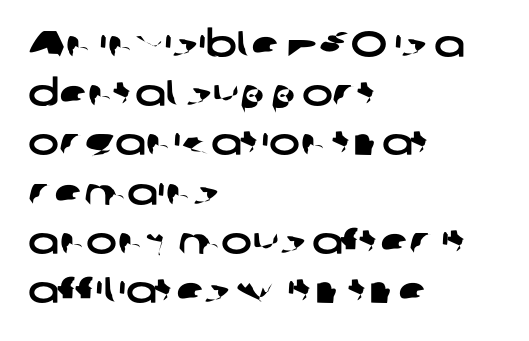
One glance says typical: line gaps are just what's usual. Clear beneath every line of the passage. A sans-serif font was chosen for this passage. Does extra space separate the letters? No, they use regular spacing. This sample is left-justified, so line endings fall wherever the words run out.
